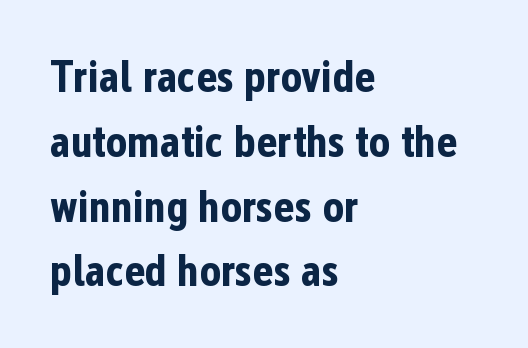
{"serif": "no", "italic": "no", "bold": "yes", "weight": "bold", "width": "condensed", "stroke_contrast": "low", "x_height": "medium", "monospaced": "no", "underline": "no", "align": "left", "line_spacing": "normal", "line_spacing_ratio": 1.44, "letter_spacing": "normal", "letter_spacing_em": 0.0, "glyph_px": 45}
